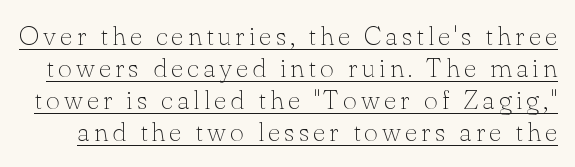
Q: Is the text bold? A: No.
Q: Is the text italic (slanted)? A: No, it is upright.
Q: Is the text underlined? A: Yes.
